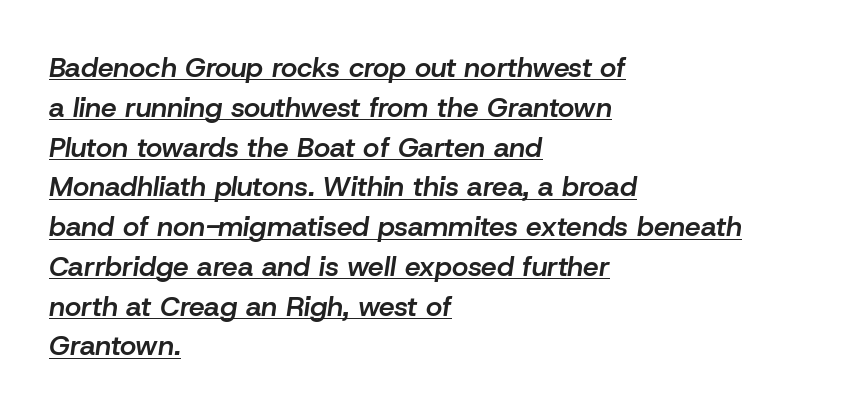
{"italic": "yes", "lean": "right", "slant_degrees": 8, "bold": "semi", "weight": "semibold", "width": "normal", "stroke_contrast": "low", "x_height": "medium", "monospaced": "no", "underline": "yes", "align": "left", "line_spacing": "normal", "line_spacing_ratio": 1.42, "letter_spacing": "normal", "letter_spacing_em": 0.0, "glyph_px": 28}
